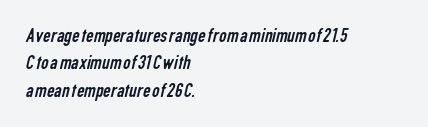
{"bold": "no", "underline": "no", "align": "left", "line_spacing": "normal", "line_spacing_ratio": 1.3, "letter_spacing": "normal", "letter_spacing_em": 0.0, "glyph_px": 21}
